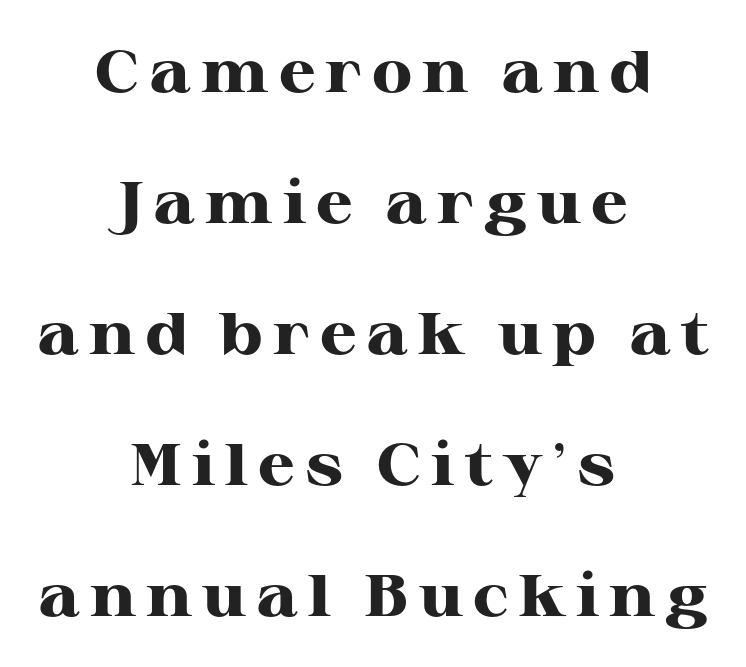
The image shows 59 px heavy, wide serif type, upright; set centered, loose line spacing (2.22x), not underlined; high stroke contrast and a medium x-height.
